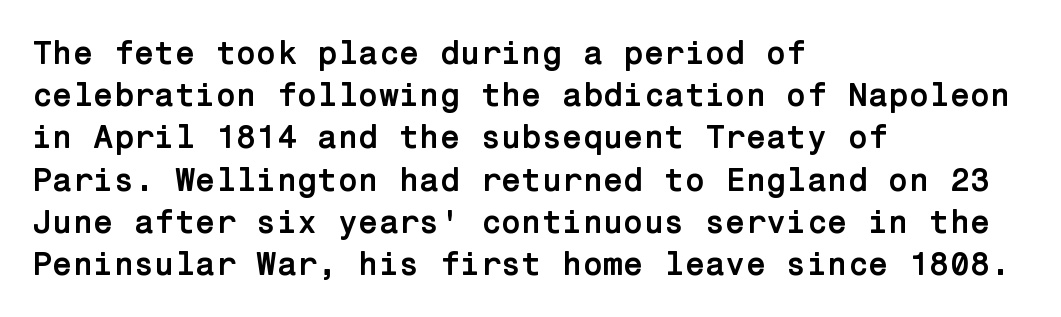
Caption: multi-line text, flush left, ragged right. Characters follow at the spacing the type designer built in. Font category for this specimen: sans-serif. Honestly, there is no underline to notice here at all. These lines were composed using upright roman letters.
